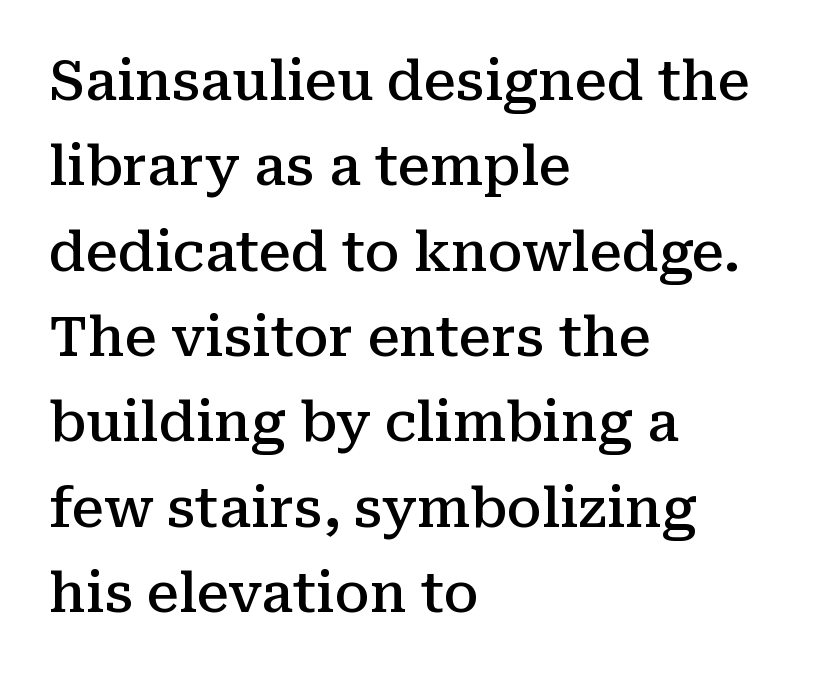
The image shows 54 px semibold serif type, upright; set left-aligned, normal line spacing (1.58x), normal letter spacing, not underlined; medium stroke contrast and a medium x-height.
